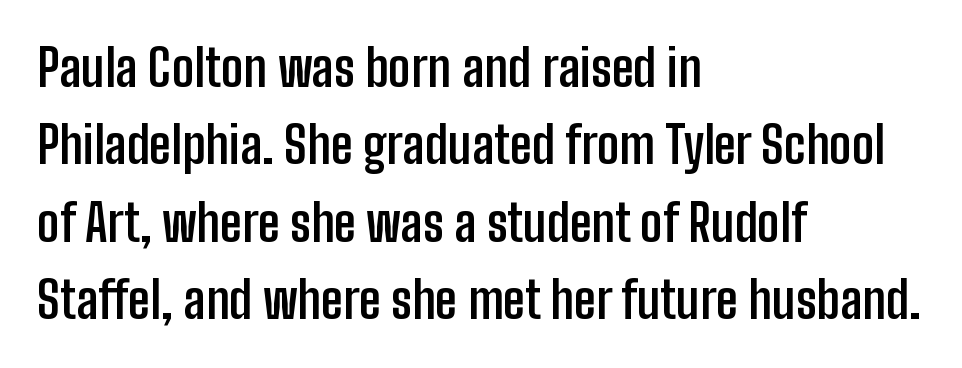
The image shows 50 px semibold, condensed sans-serif type, upright; set left-aligned, normal line spacing (1.55x), normal letter spacing, not underlined; low stroke contrast and a medium x-height.
